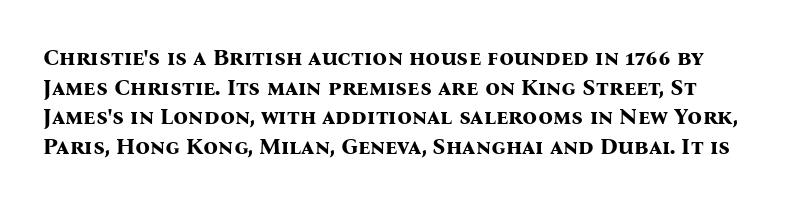
{"italic": "no", "bold": "yes", "underline": "no", "line_spacing": "normal", "line_spacing_ratio": 1.29, "letter_spacing": "normal", "letter_spacing_em": 0.0, "glyph_px": 23}
